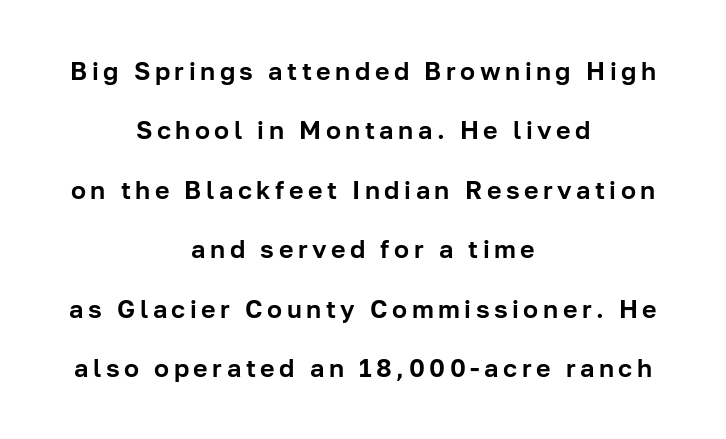
Vertical spacing — loose. Italic: no, the glyphs are upright roman. Anything drawn beneath the words? Only blank space. The text block is weighted toward neither margin, spreading evenly from the middle.
